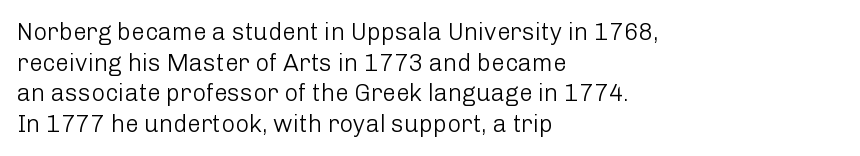
{"italic": "no", "bold": "no", "underline": "no", "align": "left", "line_spacing": "normal", "line_spacing_ratio": 1.28, "letter_spacing": "normal", "letter_spacing_em": 0.0, "glyph_px": 24}
